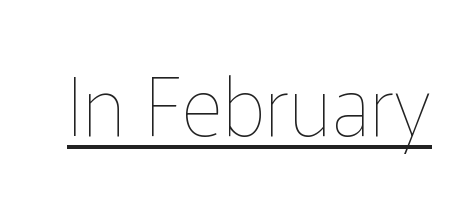
{"italic": "no", "bold": "no", "weight": "thin", "width": "normal", "stroke_contrast": "low", "x_height": "medium", "monospaced": "no", "underline": "yes", "letter_spacing": "normal", "letter_spacing_em": 0.0, "glyph_px": 80}
